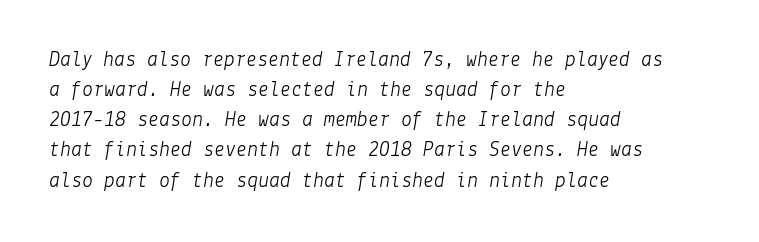
The image shows 22 px text type, italic (leaning right); set left-aligned, normal line spacing (1.37x), normal letter spacing, not underlined.
